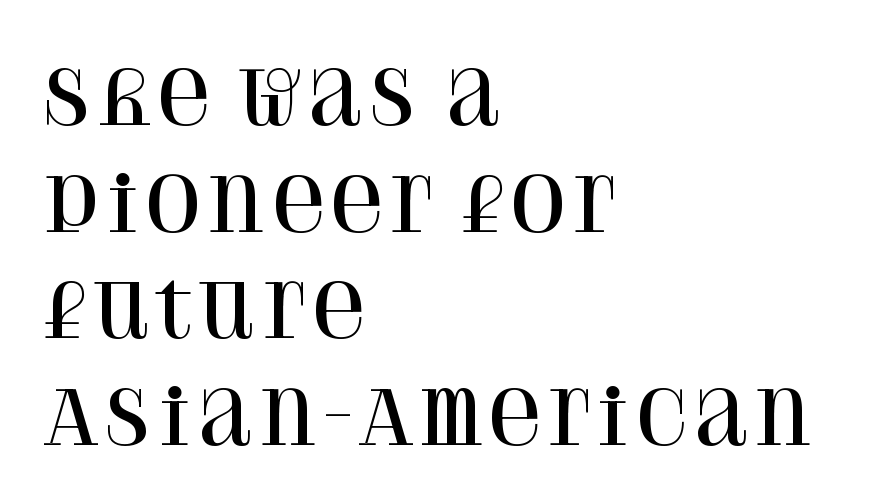
The image shows 74 px serif type, upright; set left-aligned, normal line spacing (1.44x), normal letter spacing, not underlined; high stroke contrast and a large x-height.
